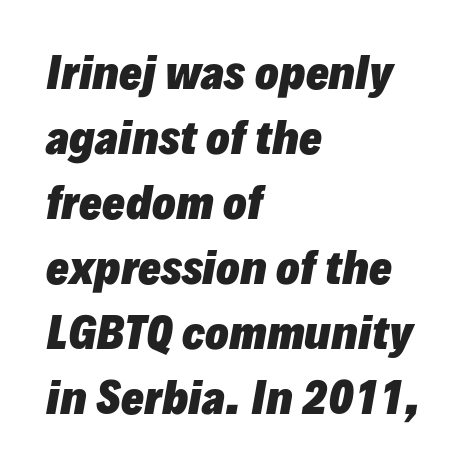
{"italic": "yes", "lean": "right", "slant_degrees": 10, "bold": "yes", "weight": "heavy", "width": "normal", "stroke_contrast": "low", "x_height": "medium", "monospaced": "no", "underline": "no", "align": "left", "line_spacing": "normal", "line_spacing_ratio": 1.51, "letter_spacing": "normal", "letter_spacing_em": 0.0, "glyph_px": 43}
